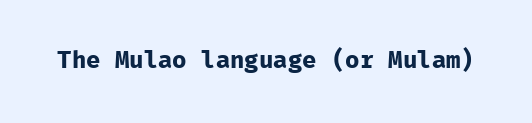
Q: Is the text bold? A: Yes.
Q: Is the text italic (slanted)? A: No, it is upright.
Q: Is the text underlined? A: No.
Q: Is the spacing between letters normal or unusually wide? A: Normal.
